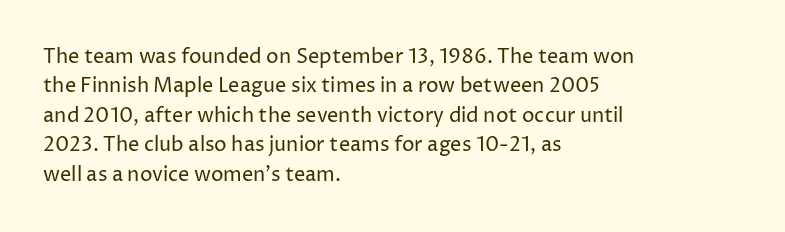
Q: Is the text bold? A: No.
Q: Is the text italic (slanted)? A: No, it is upright.
Q: Is the text underlined? A: No.
Q: How is the paragraph aligned? A: Left-aligned.
Q: Is the spacing between letters normal or unusually wide? A: Normal.
Q: Is the spacing between lines tight, normal or loose? A: Normal.
